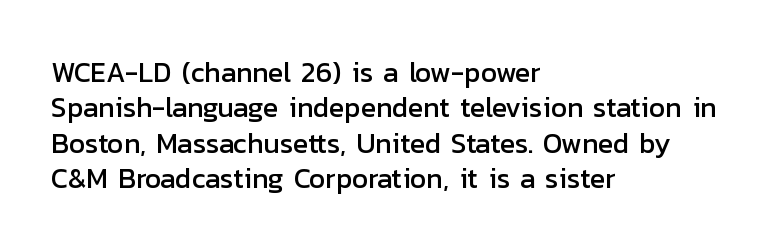
These lines are rendered in a variable-pitch font. Beneath every word, the page is bare. Vertically, the passage feels balanced, rows spaced as you'd expect. The characters display no serif detailing; their extremities are plain. The gaps between neighbouring characters are ordinary and unremarkable.
